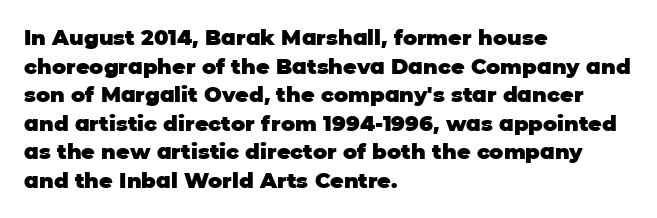
Q: Is the text bold? A: Yes.
Q: Is the text italic (slanted)? A: No, it is upright.
Q: Is the text underlined? A: No.
Q: How is the paragraph aligned? A: Left-aligned.
Q: Is the spacing between letters normal or unusually wide? A: Normal.
Q: Is the spacing between lines tight, normal or loose? A: Normal.
